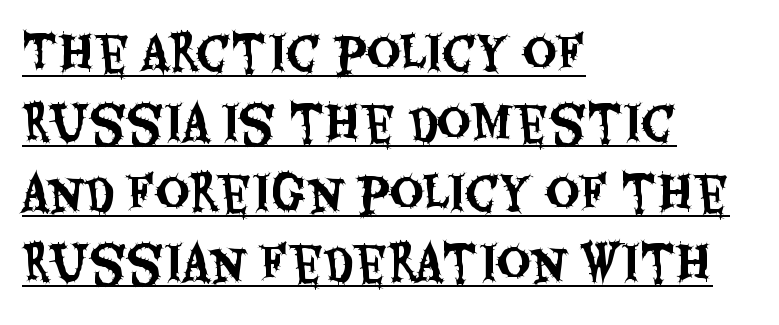
The image shows 47 px condensed sans-serif type, upright; set left-aligned, normal line spacing (1.49x), normal letter spacing, underlined; medium stroke contrast and a large x-height.
